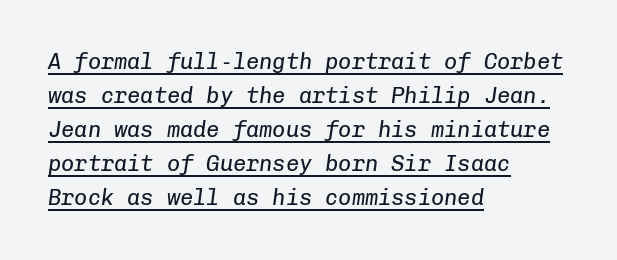
Q: Is the text bold? A: No.
Q: Is the text italic (slanted)? A: Yes, it leans right by about 8 degrees.
Q: Is the text underlined? A: Yes.
Q: How is the paragraph aligned? A: Left-aligned.
Q: Is the spacing between letters normal or unusually wide? A: Normal.
Q: Is the spacing between lines tight, normal or loose? A: Normal.
